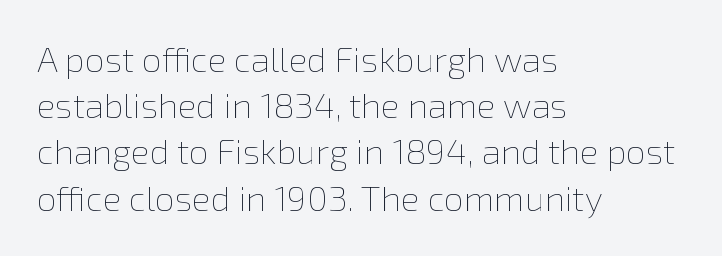
Q: Is the text bold? A: No.
Q: Is the text italic (slanted)? A: No, it is upright.
Q: Is the text underlined? A: No.
Q: How is the paragraph aligned? A: Left-aligned.
Q: Is the spacing between letters normal or unusually wide? A: Normal.
Q: Is the spacing between lines tight, normal or loose? A: Normal.
Q: Width (condensed, normal, or wide)? A: Normal.
Q: Stroke contrast? A: Low.
Q: x-height? A: Medium.
Q: Monospaced? A: No.
